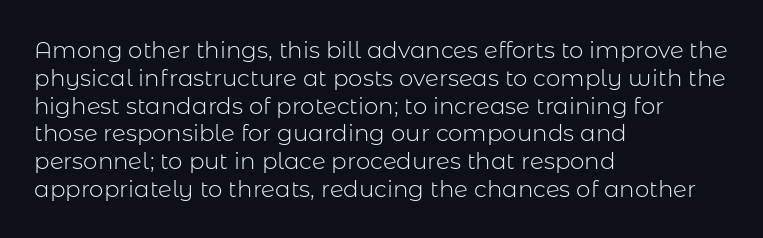
The image shows 23 px text type, upright; set left-aligned, line spacing 1.21x, normal letter spacing, not underlined.
